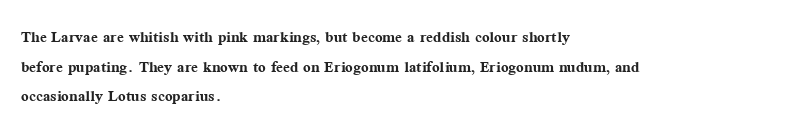
Q: Is the text bold? A: Yes.
Q: Is the text italic (slanted)? A: No, it is upright.
Q: Is the text underlined? A: No.
Q: How is the paragraph aligned? A: Left-aligned.
Q: Is the spacing between letters normal or unusually wide? A: Normal.
Q: Is the spacing between lines tight, normal or loose? A: Normal.
